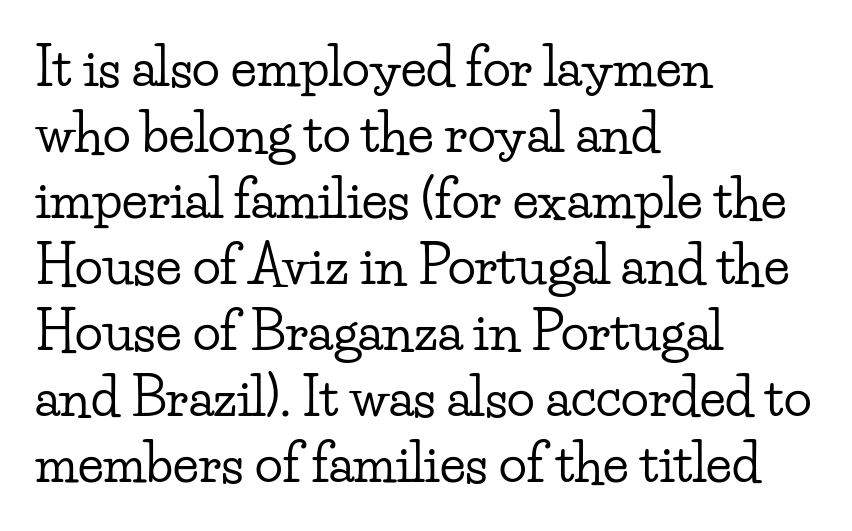
{"serif": "yes", "italic": "no", "width": "wide", "stroke_contrast": "low", "x_height": "small", "monospaced": "no", "underline": "no", "align": "left", "line_spacing": "normal", "line_spacing_ratio": 1.27, "letter_spacing": "normal", "letter_spacing_em": 0.0, "glyph_px": 52}
